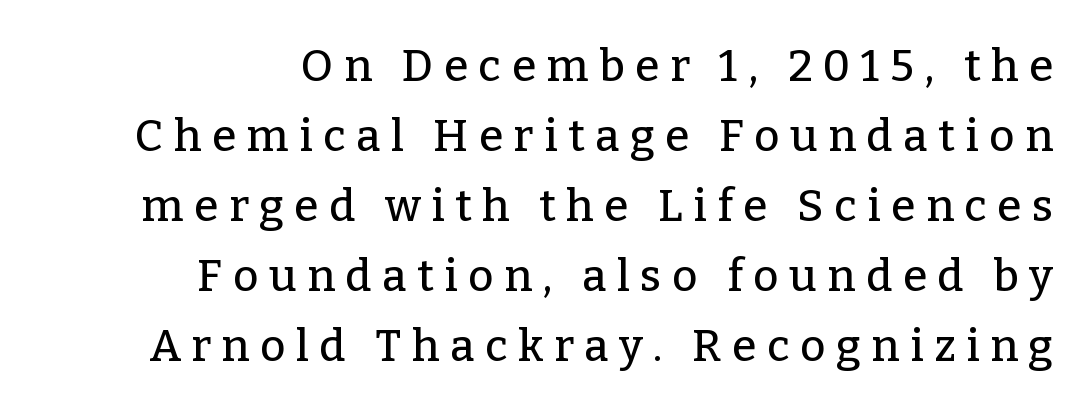
The image shows 44 px serif type, upright; set right-aligned, normal line spacing (1.59x), unusually wide letter spacing (+0.24 em), not underlined; low stroke contrast and a medium x-height.
